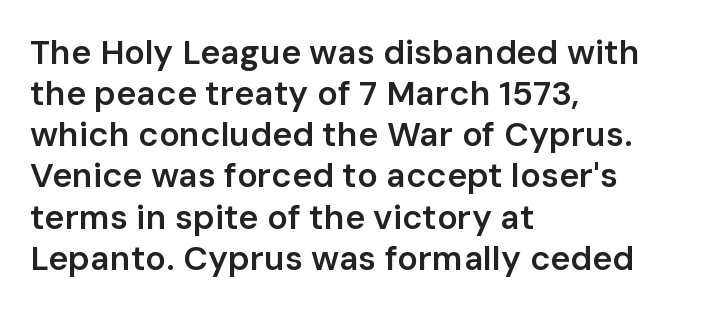
{"serif": "no", "italic": "no", "bold": "semi", "weight": "semibold", "width": "normal", "stroke_contrast": "low", "x_height": "medium", "monospaced": "no", "underline": "no", "align": "left", "line_spacing_ratio": 1.21, "letter_spacing": "normal", "letter_spacing_em": 0.0, "glyph_px": 34}
